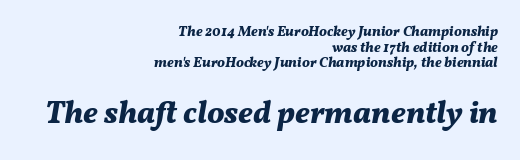
Q: Is the text bold? A: Yes.
Q: Is the text italic (slanted)? A: Yes, it leans right by about 11 degrees.
Q: Is the text underlined? A: No.
Q: How is the paragraph aligned? A: Right-aligned.
Q: Is the spacing between letters normal or unusually wide? A: Normal.
Q: Is the spacing between lines tight, normal or loose? A: Tight.
Q: Which block of text is set in a larger size, the first (top) or the second (bottom)? A: The second (bottom) one.
Q: Width (condensed, normal, or wide)? A: Normal.
Q: Stroke contrast? A: Medium.
Q: x-height? A: Medium.
Q: Monospaced? A: No.
